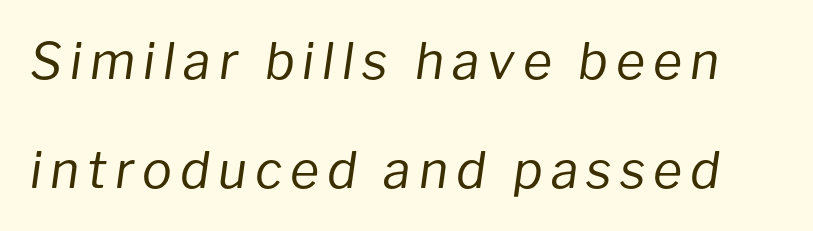
The passage shown is not underscored anywhere. The axis of the letterforms is tilted away from vertical. One glance says open: line gaps are wider than usual. Summary of weight: not heavy and not bold.
